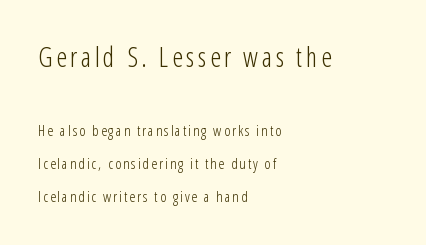
Q: Is the text bold? A: No.
Q: Is the text italic (slanted)? A: No, it is upright.
Q: Is the text underlined? A: No.
Q: How is the paragraph aligned? A: Left-aligned.
Q: Is the spacing between lines tight, normal or loose? A: Loose.
Q: Which block of text is set in a larger size, the first (top) or the second (bottom)? A: The first (top) one.
